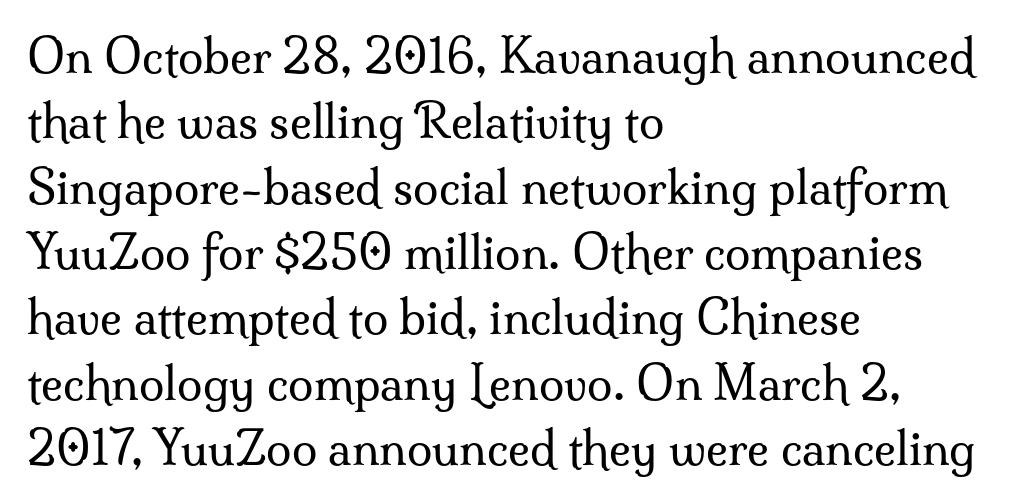
Q: Is the text bold? A: No.
Q: Is the text italic (slanted)? A: No, it is upright.
Q: Is the typeface a serif or a sans-serif typeface? A: Serif.
Q: Is the text underlined? A: No.
Q: How is the paragraph aligned? A: Left-aligned.
Q: Is the spacing between letters normal or unusually wide? A: Normal.
Q: Is the spacing between lines tight, normal or loose? A: Normal.
Q: Width (condensed, normal, or wide)? A: Normal.
Q: Stroke contrast? A: Medium.
Q: x-height? A: Small.
Q: Monospaced? A: No.
